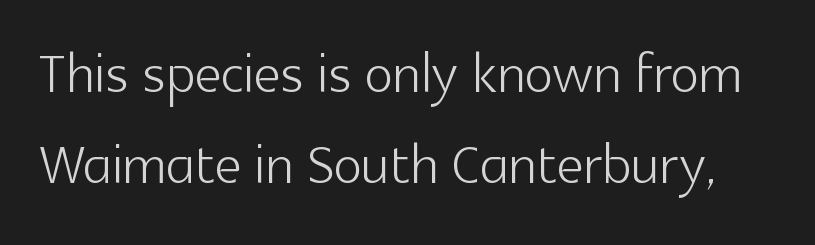
Letter spacing: default. Stem width sits at or under what a default text font uses. It's the straight-up-and-down kind of type. The space beneath each line is pristine and unruled. Check where the strokes stop: nothing finishes them off — pure sans.
